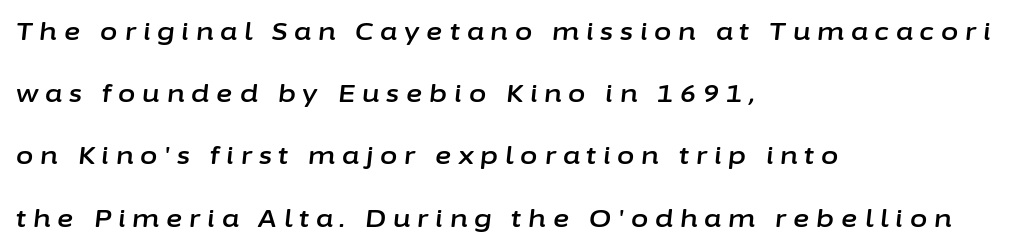
The image shows 25 px text type, italic (leaning right); set left-aligned, loose line spacing (2.49x), unusually wide letter spacing (+0.28 em), not underlined.
